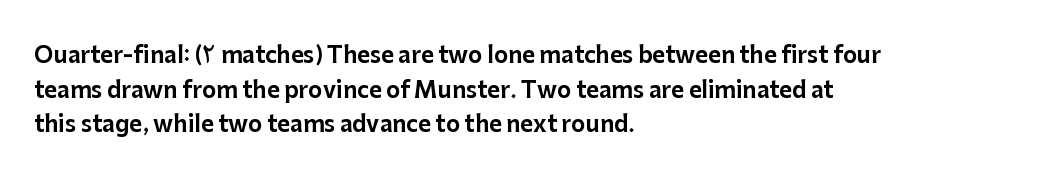
The image shows 22 px text type, upright; set left-aligned, normal line spacing (1.57x), normal letter spacing, not underlined.
